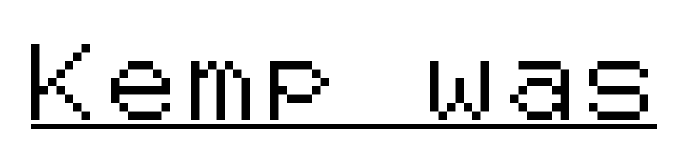
Tall strokes in this sample are plumb rather than angled. Students, observe the line beneath the letters — that is underlining. To sum up the face: it is a sans, with no serifs.
